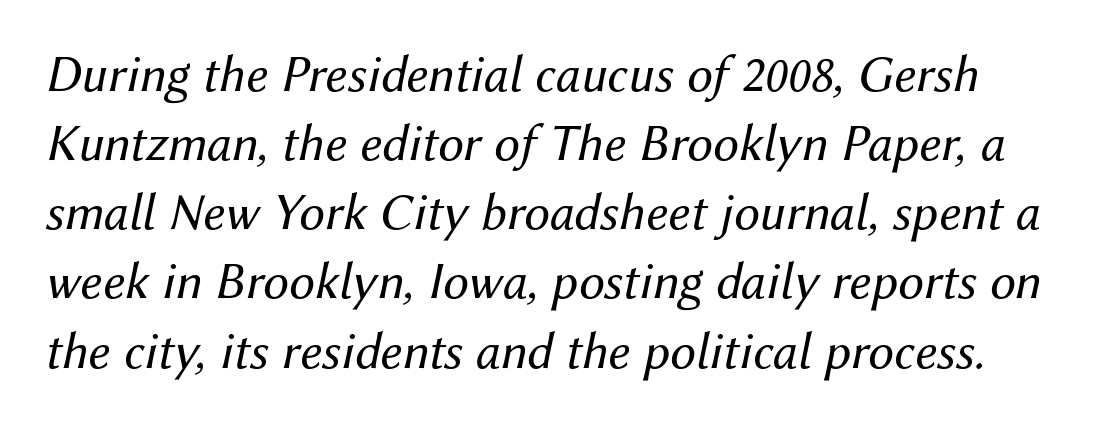
The image shows 52 px regular-weight type, italic (leaning right); set normal line spacing (1.33x), normal letter spacing, not underlined; medium stroke contrast and a medium x-height.
